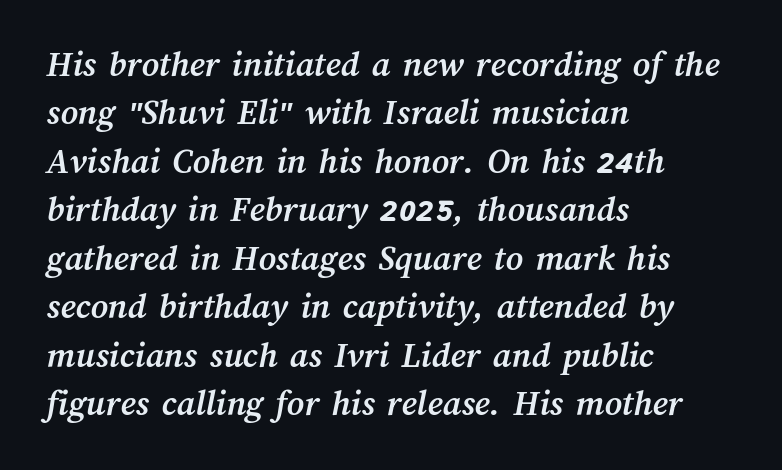
Is this a fixed-width face? No — the glyphs have proportional, varying widths. The space directly below the letters is spotless. The rows are spaced the way most documents space them. The setting favours the left margin, as ordinary paragraphs usually do. Short note: letters normally spaced. Set as a true bold cut, around the 700 mark.
